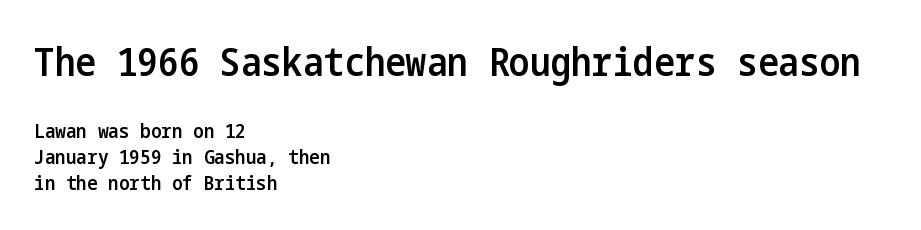
Spacing between characters is what you'd get straight out of the box. The passage shown begins with its larger block and ends with its smaller one. What's the leading like? Ordinary, nothing unusual. The type sits square on the baseline with zero lean.
